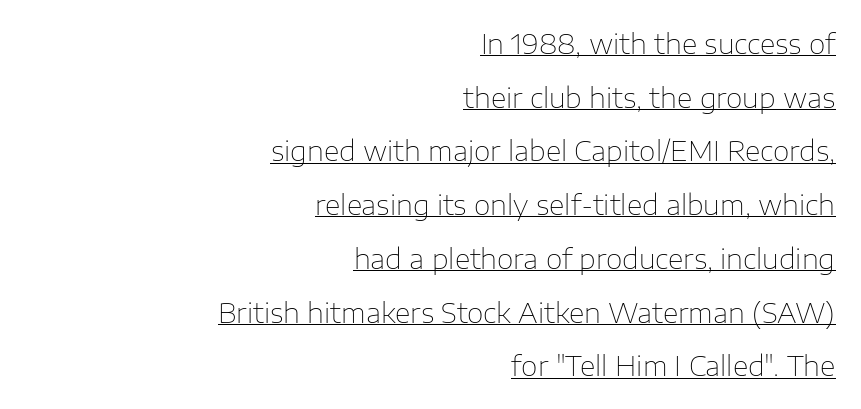
Notice how a bar underscores the lettering throughout. If you drew a ruler down the right edge, every line would touch it. The leading is generous, giving the passage an open texture. Tracking value appears to be zero — textbook default spacing.
